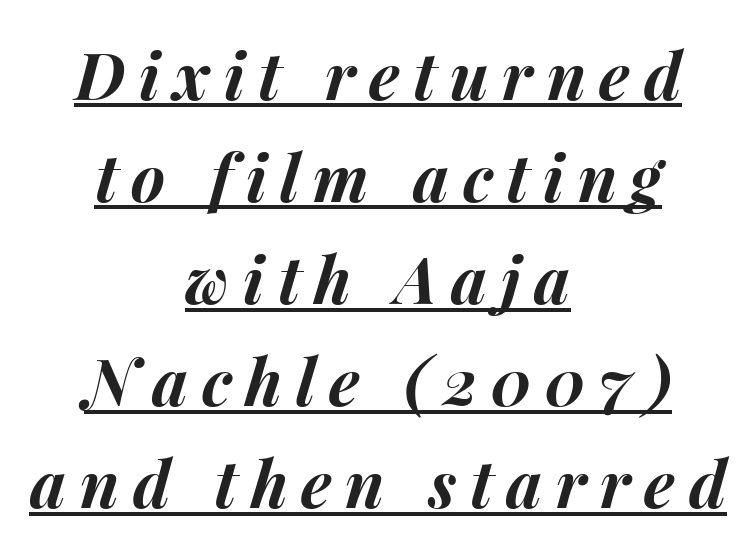
{"italic": "yes", "lean": "right", "slant_degrees": 15, "bold": "yes", "weight": "bold", "width": "normal", "stroke_contrast": "medium", "x_height": "medium", "monospaced": "no", "underline": "yes", "align": "center", "line_spacing": "normal", "line_spacing_ratio": 1.57, "letter_spacing": "wide", "letter_spacing_em": 0.21, "glyph_px": 65}
